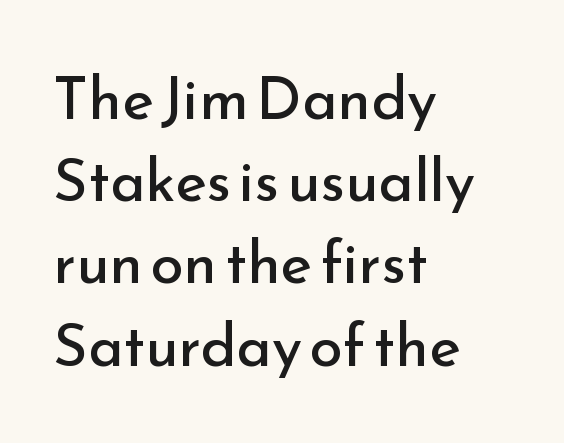
The image shows 60 px regular-weight sans-serif type, upright; set left-aligned, normal line spacing (1.37x), normal letter spacing, not underlined; low stroke contrast and a small x-height.
